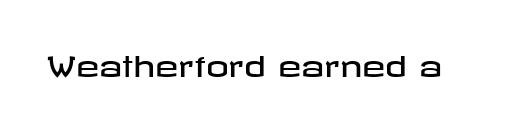
{"serif": "no", "italic": "no", "width": "wide", "stroke_contrast": "low", "x_height": "medium", "underline": "no", "letter_spacing": "normal", "letter_spacing_em": 0.0, "glyph_px": 28}
